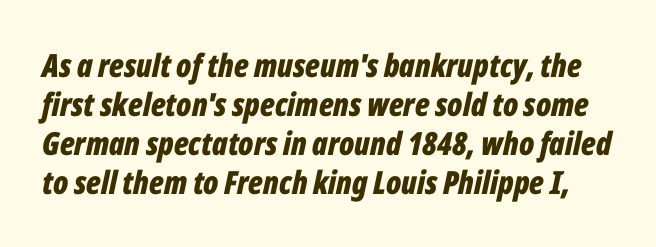
The image shows 32 px bold, condensed type, italic (leaning right); set line spacing 1.22x, normal letter spacing, not underlined; low stroke contrast and a medium x-height.
